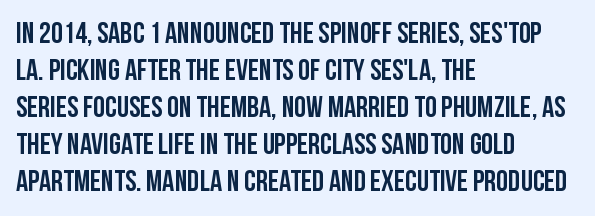
The image shows 30 px condensed sans-serif type, upright; set left-aligned, line spacing 1.23x, normal letter spacing, not underlined; low stroke contrast and a large x-height.
